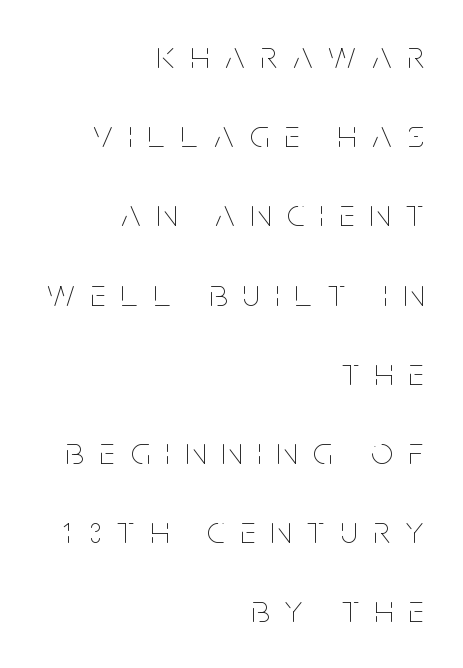
Q: Is the text bold? A: No.
Q: Is the text italic (slanted)? A: No, it is upright.
Q: Is the text underlined? A: No.
Q: How is the paragraph aligned? A: Right-aligned.
Q: Is the spacing between letters normal or unusually wide? A: Unusually wide.
Q: Is the spacing between lines tight, normal or loose? A: Loose.
Q: Width (condensed, normal, or wide)? A: Condensed.
Q: Stroke contrast? A: Low.
Q: x-height? A: Large.
Q: Monospaced? A: No.
